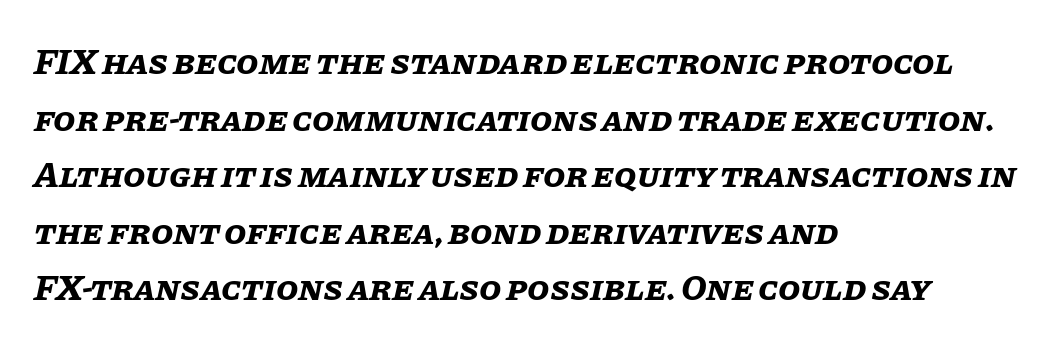
Q: Is the text bold? A: Yes.
Q: Is the text italic (slanted)? A: Yes, it leans right by about 11 degrees.
Q: Is the text underlined? A: No.
Q: How is the paragraph aligned? A: Left-aligned.
Q: Is the spacing between letters normal or unusually wide? A: Normal.
Q: Is the spacing between lines tight, normal or loose? A: Normal.
Q: Width (condensed, normal, or wide)? A: Normal.
Q: Stroke contrast? A: Low.
Q: x-height? A: Large.
Q: Monospaced? A: No.
